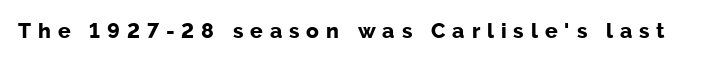
Tracking here is generous; glyphs stand well apart from one another. The axis of the letterforms is exactly vertical. Descenders are the only things crossing below the line. Notice how thick the strokes are: this is what a full bold looks like.
